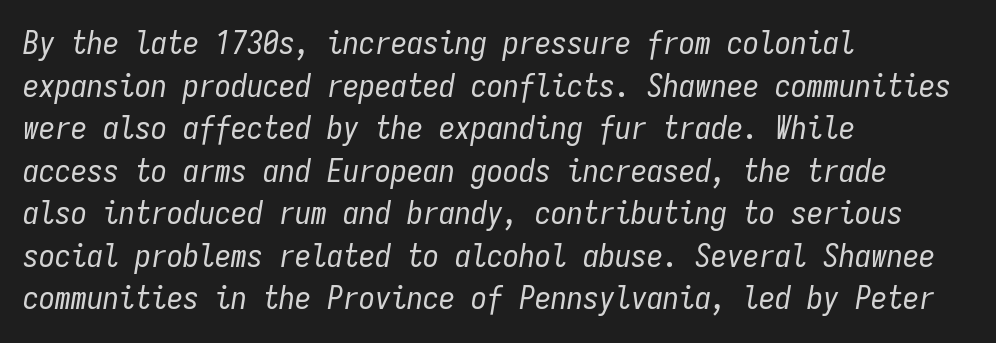
Q: Is the text bold? A: No.
Q: Is the text italic (slanted)? A: Yes, it leans right by about 9 degrees.
Q: Is the text underlined? A: No.
Q: How is the paragraph aligned? A: Left-aligned.
Q: Is the spacing between letters normal or unusually wide? A: Normal.
Q: Is the spacing between lines tight, normal or loose? A: Normal.
Q: Width (condensed, normal, or wide)? A: Condensed.
Q: Stroke contrast? A: Low.
Q: x-height? A: Medium.
Q: Monospaced? A: Yes.
